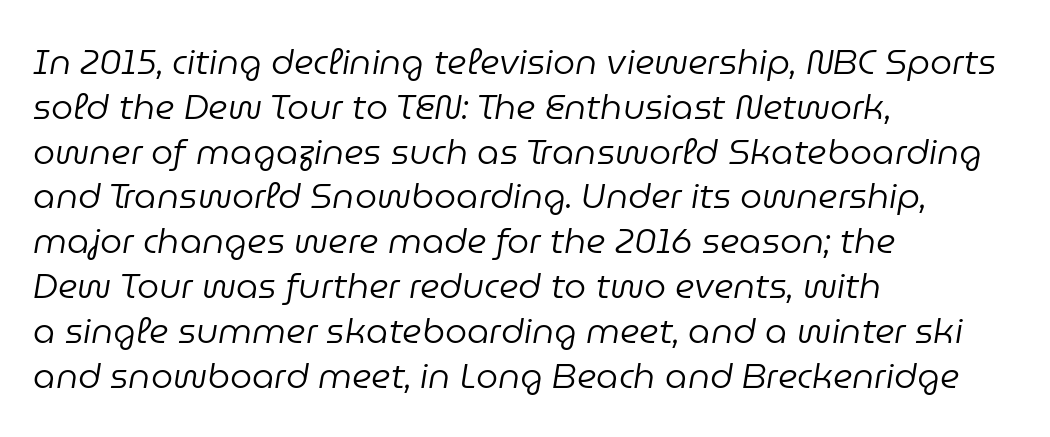
The image shows 35 px regular-weight type, italic (leaning right); set left-aligned, normal line spacing (1.28x), normal letter spacing, not underlined; low stroke contrast and a medium x-height.
